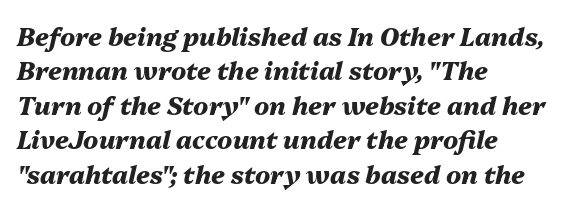
{"italic": "yes", "lean": "right", "slant_degrees": 13, "bold": "yes", "underline": "no", "align": "left", "line_spacing": "normal", "line_spacing_ratio": 1.38, "letter_spacing": "normal", "letter_spacing_em": 0.0, "glyph_px": 25}
